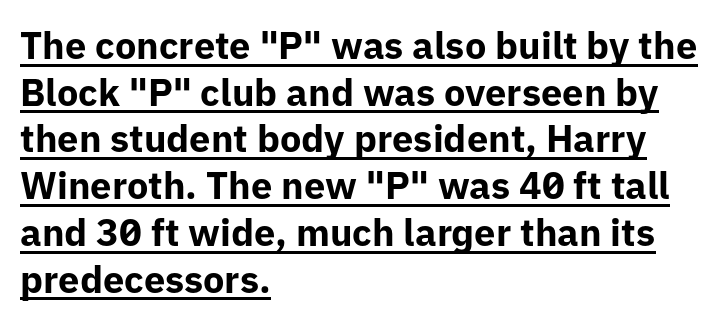
This sample is left-justified, so line endings fall wherever the words run out. A full-strength bold gives these letters their thick strokes. The passage shown is underscored from start to finish. Spacing between characters is what you'd get straight out of the box. Regarding serifs, this sample does without them.
